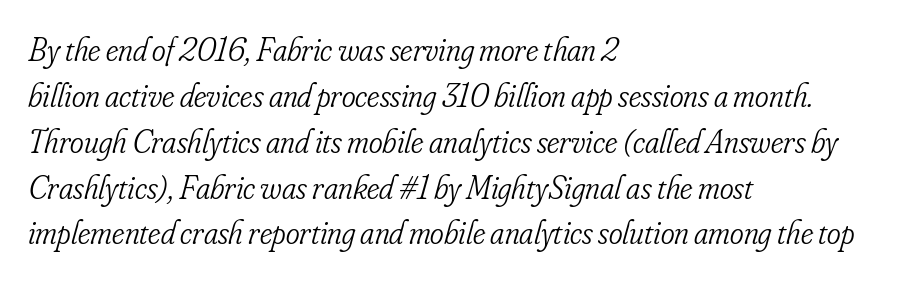
{"serif": "yes", "italic": "yes", "lean": "right", "slant_degrees": 16, "bold": "no", "weight": "light", "width": "condensed", "stroke_contrast": "low", "x_height": "small", "monospaced": "no", "underline": "no", "align": "left", "line_spacing": "normal", "line_spacing_ratio": 1.39, "letter_spacing": "normal", "letter_spacing_em": 0.0, "glyph_px": 33}
